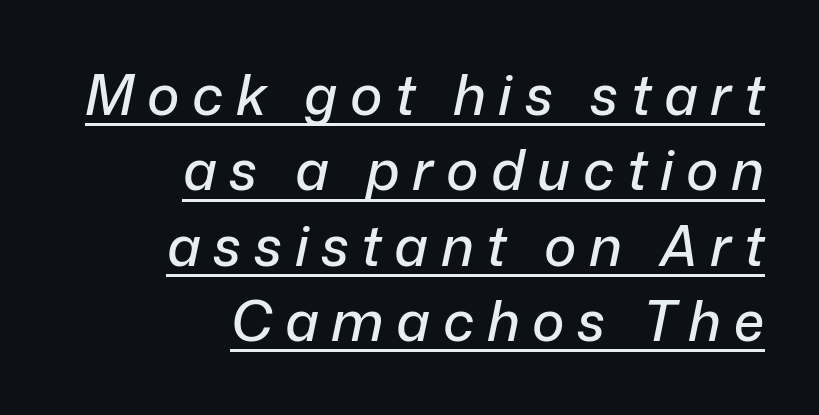
Q: Is the text italic (slanted)? A: Yes, it leans right by about 12 degrees.
Q: Is the text underlined? A: Yes.
Q: How is the paragraph aligned? A: Right-aligned.
Q: Is the spacing between letters normal or unusually wide? A: Unusually wide.
Q: Is the spacing between lines tight, normal or loose? A: Normal.
Q: Width (condensed, normal, or wide)? A: Normal.
Q: Stroke contrast? A: Low.
Q: x-height? A: Medium.
Q: Monospaced? A: No.
